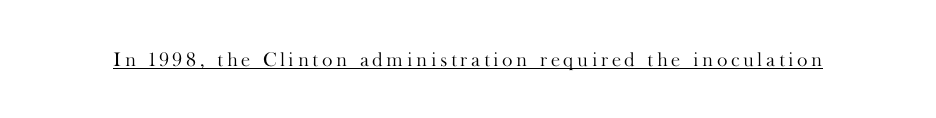
{"italic": "no", "bold": "no", "underline": "yes", "glyph_px": 20}
